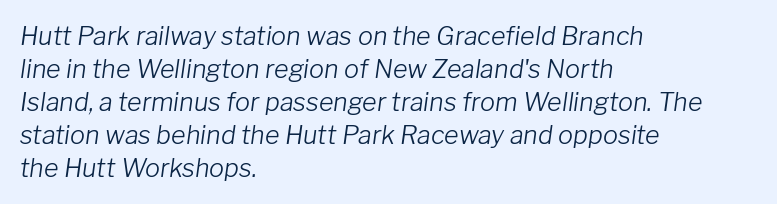
{"italic": "yes", "lean": "right", "slant_degrees": 8, "bold": "no", "underline": "no", "align": "left", "line_spacing": "normal", "line_spacing_ratio": 1.32, "letter_spacing": "normal", "letter_spacing_em": 0.0, "glyph_px": 25}
